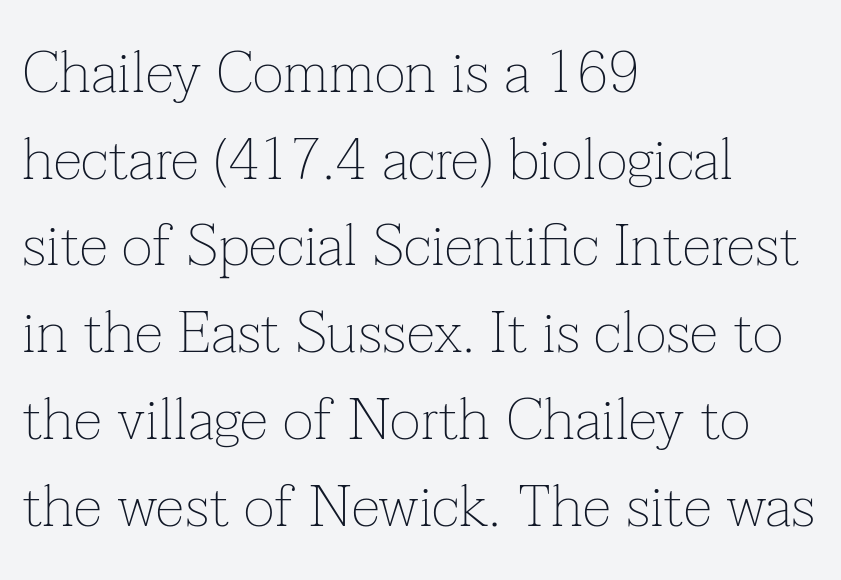
The image shows 59 px thin serif type, upright; set left-aligned, normal line spacing (1.47x), normal letter spacing, not underlined; low stroke contrast and a medium x-height.
